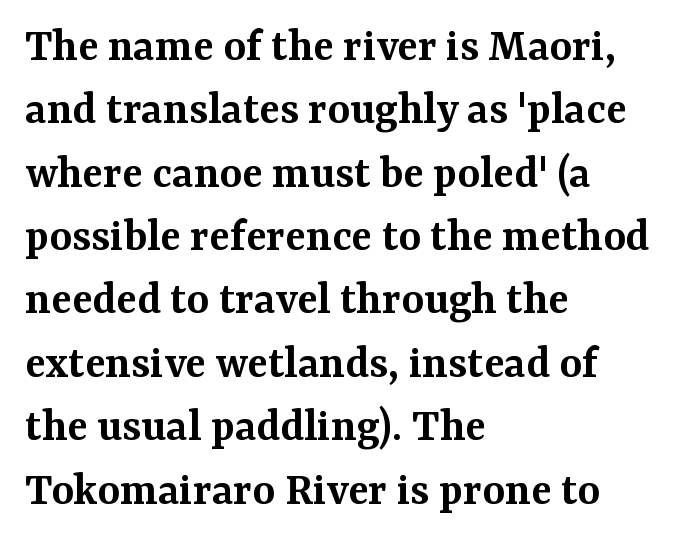
{"serif": "yes", "italic": "no", "bold": "semi", "weight": "semibold", "width": "normal", "stroke_contrast": "medium", "x_height": "medium", "monospaced": "no", "underline": "no", "align": "left", "line_spacing": "normal", "line_spacing_ratio": 1.32, "letter_spacing": "normal", "letter_spacing_em": 0.0, "glyph_px": 48}
